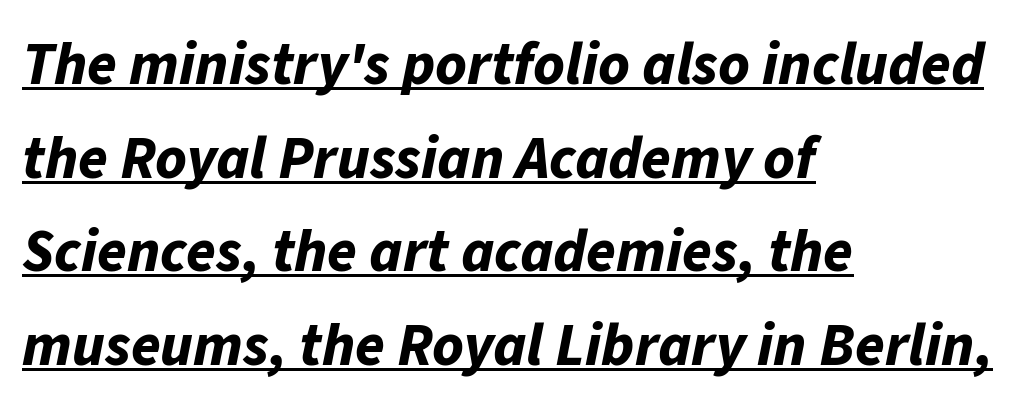
The image shows 60 px bold type, italic (leaning right); set left-aligned, normal line spacing (1.56x), normal letter spacing, underlined; low stroke contrast and a medium x-height.
